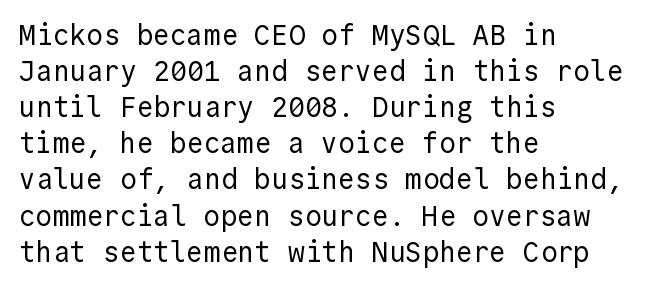
{"serif": "no", "italic": "no", "bold": "no", "weight": "regular", "width": "normal", "x_height": "medium", "monospaced": "yes", "underline": "no", "align": "left", "line_spacing": "normal", "line_spacing_ratio": 1.29, "letter_spacing": "normal", "letter_spacing_em": 0.0, "glyph_px": 28}
